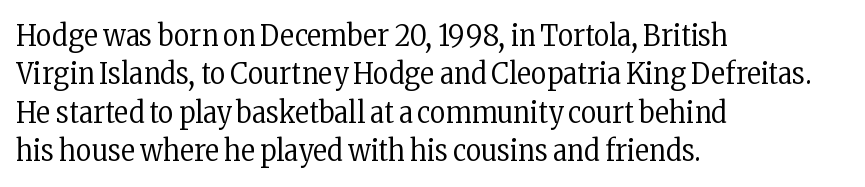
Q: Is the text bold? A: No.
Q: Is the text italic (slanted)? A: No, it is upright.
Q: Is the typeface a serif or a sans-serif typeface? A: Serif.
Q: Is the text underlined? A: No.
Q: How is the paragraph aligned? A: Left-aligned.
Q: Is the spacing between letters normal or unusually wide? A: Normal.
Q: Is the spacing between lines tight, normal or loose? A: Normal.
Q: Width (condensed, normal, or wide)? A: Condensed.
Q: Stroke contrast? A: Low.
Q: x-height? A: Medium.
Q: Monospaced? A: No.
